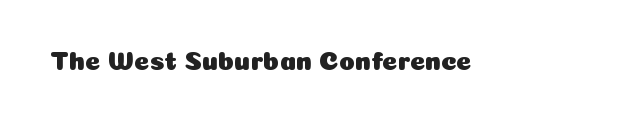
Is there any slant? The stems are plumb. Descenders are the only things crossing below the line. The line texture is even and compact thanks to regular tracking.
